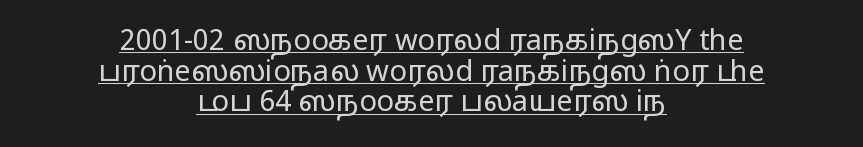
The lines are quadded center. Serifs: no, the terminals of the letterforms are clean. Words appear dense and cohesive because spacing is normal. Quick note: interline space is minimal. Is this a fixed-width face? No — the glyphs have proportional, varying widths.
